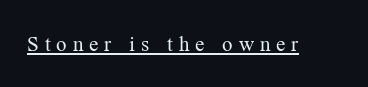
{"italic": "no", "bold": "no", "underline": "yes", "letter_spacing": "wide", "letter_spacing_em": 0.28, "glyph_px": 21}
